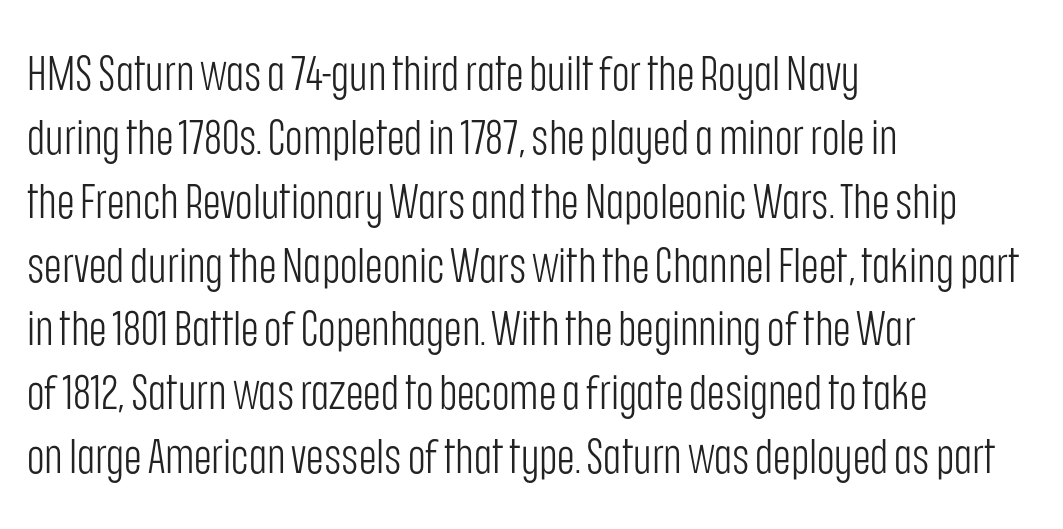
{"serif": "no", "italic": "no", "bold": "no", "weight": "light", "width": "condensed", "stroke_contrast": "low", "x_height": "large", "monospaced": "no", "underline": "no", "align": "left", "line_spacing": "normal", "line_spacing_ratio": 1.33, "letter_spacing": "normal", "letter_spacing_em": 0.0, "glyph_px": 48}
